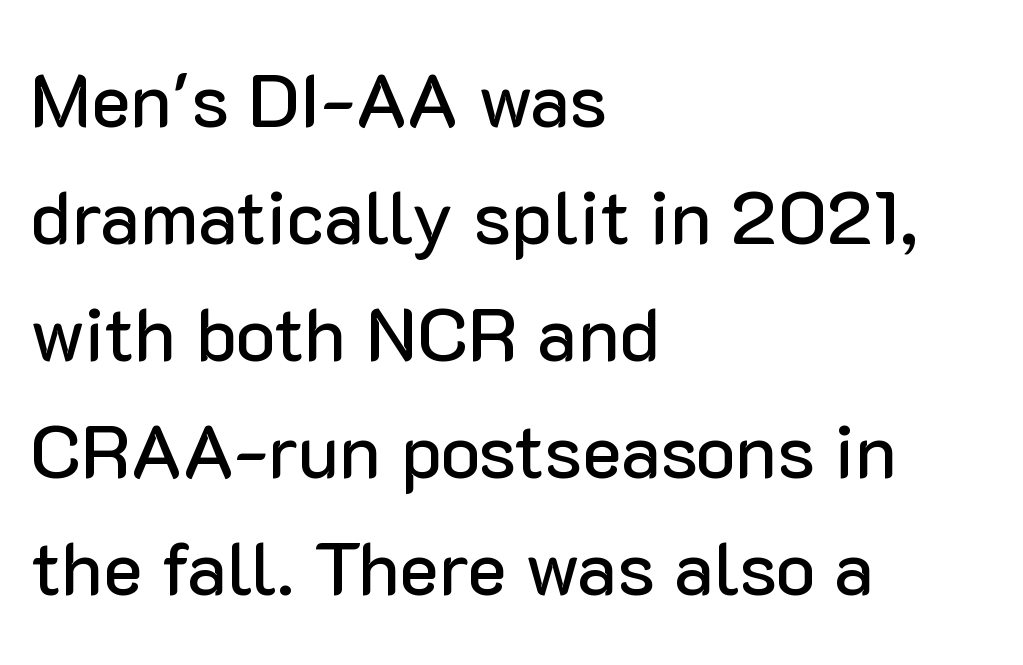
Unlike a traditional serif, this face leaves its strokes unadorned. A bare baseline throughout the passage. Character widths vary here, with narrow letters taking less room than wide ones. Every row of glyphs begins at an identical x-position on the left. Quick note: interline space is typical.
